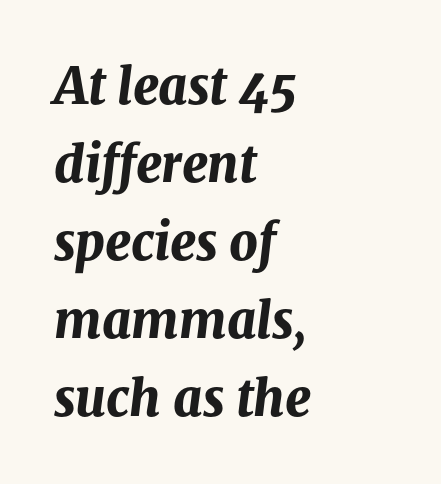
{"italic": "yes", "lean": "right", "slant_degrees": 8, "bold": "yes", "weight": "bold", "width": "normal", "stroke_contrast": "medium", "x_height": "medium", "monospaced": "no", "underline": "no", "align": "left", "line_spacing": "normal", "line_spacing_ratio": 1.56, "letter_spacing": "normal", "letter_spacing_em": 0.0, "glyph_px": 50}
